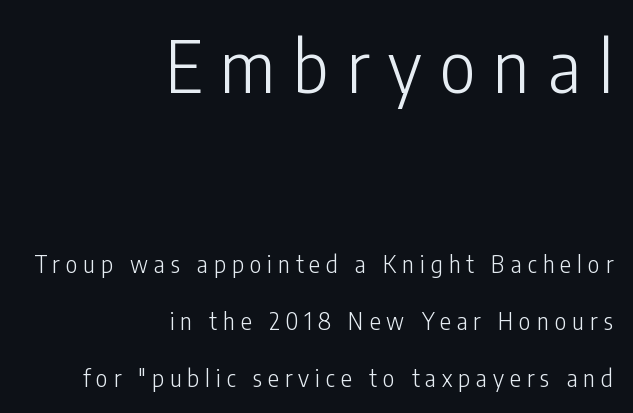
{"serif": "no", "italic": "no", "bold": "no", "weight": "light", "width": "condensed", "stroke_contrast": "low", "x_height": "medium", "monospaced": "no", "underline": "no", "align": "right", "line_spacing": "loose", "line_spacing_ratio": 2.47, "letter_spacing": "wide", "letter_spacing_em": 0.26, "larger_block": "first", "size_ratio": 3.04, "glyph_px": 70}
